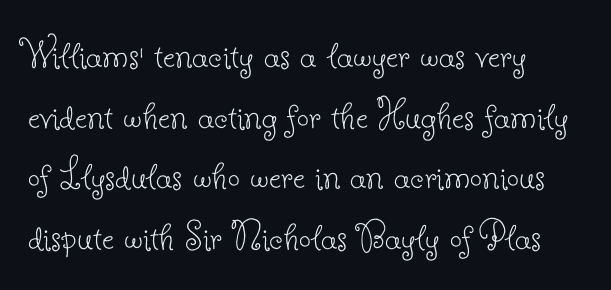
{"serif": "yes", "italic": "no", "bold": "no", "weight": "thin", "width": "normal", "stroke_contrast": "low", "x_height": "small", "monospaced": "no", "underline": "no", "align": "left", "line_spacing": "normal", "line_spacing_ratio": 1.41, "letter_spacing": "normal", "letter_spacing_em": 0.0, "glyph_px": 43}
